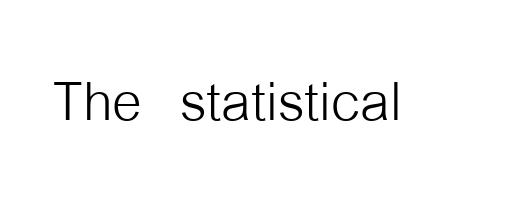
{"serif": "no", "italic": "no", "bold": "no", "weight": "light", "width": "condensed", "stroke_contrast": "low", "x_height": "medium", "monospaced": "no", "underline": "no", "letter_spacing": "normal", "letter_spacing_em": 0.0, "glyph_px": 76}
